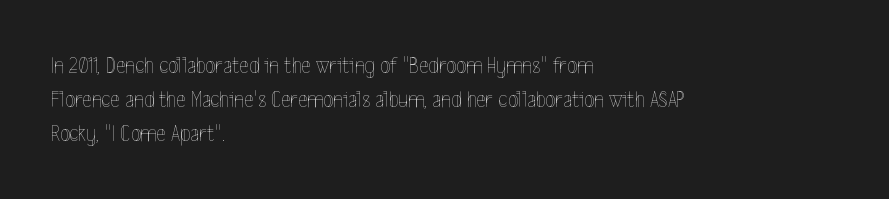
The image shows 23 px text type, upright; set left-aligned, normal line spacing (1.47x), normal letter spacing, not underlined.
